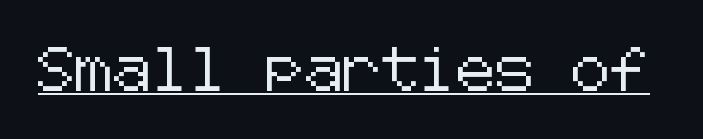
Each letter's strokes conclude bluntly, with no projecting serifs. Is there any slant? The stems are plumb. The letterforms sit shoulder to shoulder at normal distance. Quick note: underline on.
